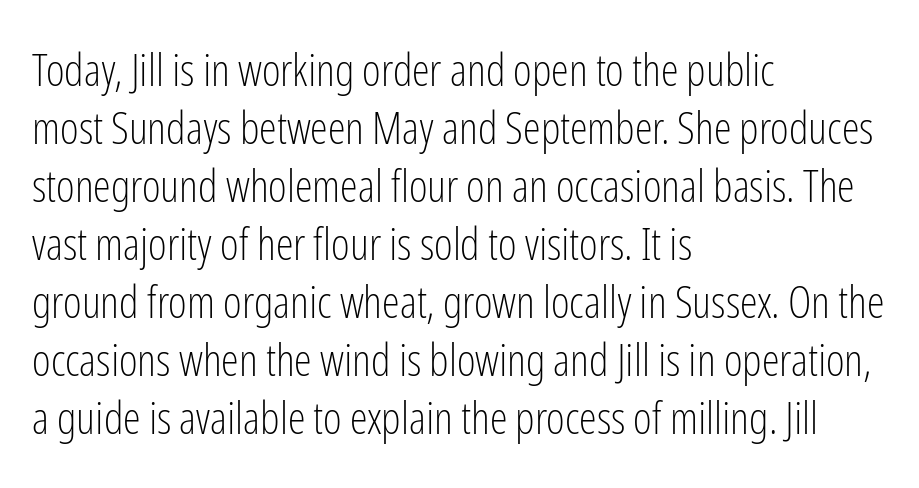
The image shows 45 px light, condensed sans-serif type, upright; set left-aligned, normal line spacing (1.29x), normal letter spacing, not underlined; low stroke contrast and a medium x-height.
